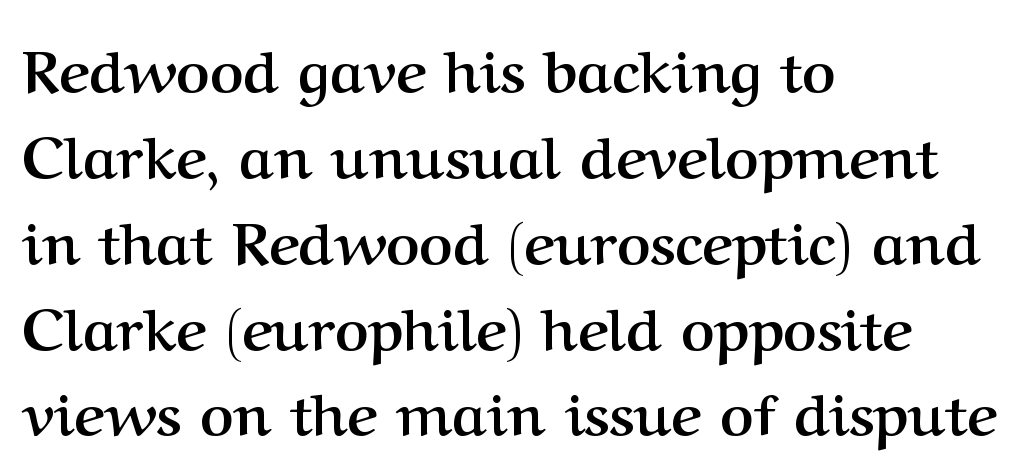
The lettering holds an erect, upright posture throughout. Typographic density is high because the face is bold. A normal amount of white space separates one row of letters from the next. The passage shown has conventional tracking throughout. This sample uses a serif face.
